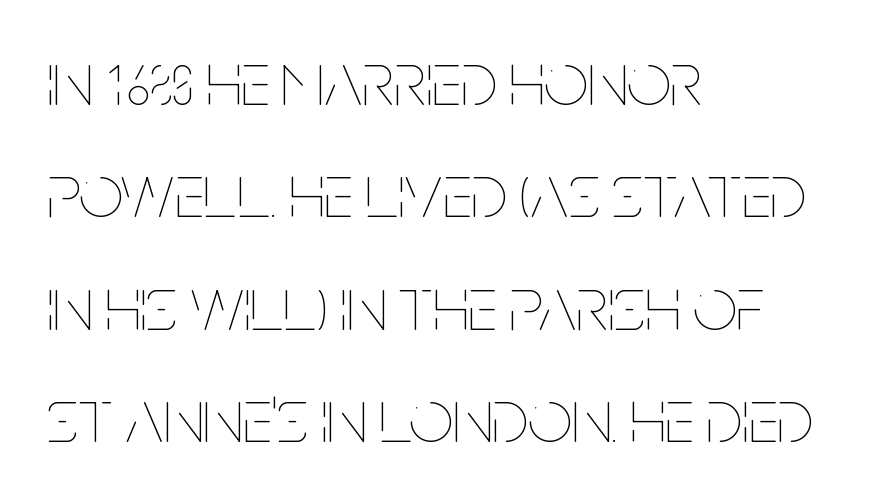
The image shows 77 px thin, condensed type, upright; set left-aligned, normal line spacing (1.46x), normal letter spacing, not underlined; low stroke contrast and a large x-height.
